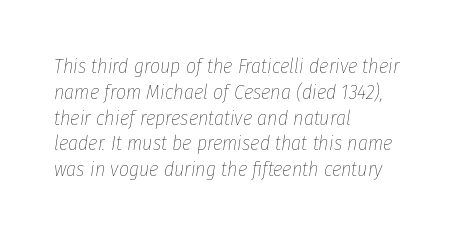
Q: Is the text bold? A: No.
Q: Is the text italic (slanted)? A: Yes, it leans right by about 8 degrees.
Q: Is the text underlined? A: No.
Q: How is the paragraph aligned? A: Left-aligned.
Q: Is the spacing between letters normal or unusually wide? A: Normal.
Q: Is the spacing between lines tight, normal or loose? A: Normal.
